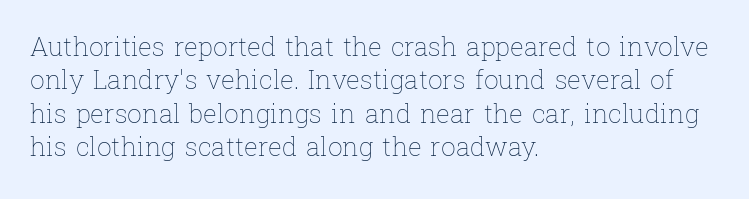
Q: Is the text bold? A: No.
Q: Is the text italic (slanted)? A: No, it is upright.
Q: Is the text underlined? A: No.
Q: How is the paragraph aligned? A: Left-aligned.
Q: Is the spacing between letters normal or unusually wide? A: Normal.
Q: Is the spacing between lines tight, normal or loose? A: Normal.
